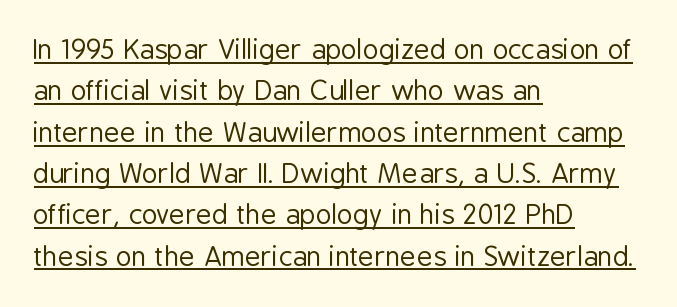
{"italic": "no", "bold": "no", "underline": "yes", "align": "left", "line_spacing": "normal", "line_spacing_ratio": 1.53, "letter_spacing": "normal", "letter_spacing_em": 0.0, "glyph_px": 27}
